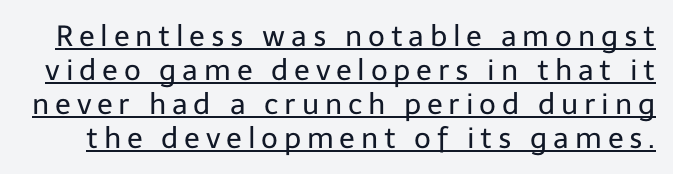
The image shows 29 px regular-weight sans-serif type, upright; set line spacing 1.17x, unusually wide letter spacing (+0.2 em), underlined; low stroke contrast and a medium x-height.
